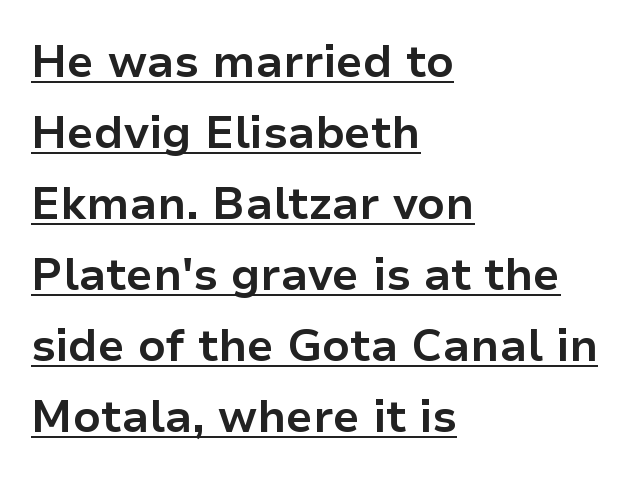
Q: Is the text bold? A: Yes.
Q: Is the text italic (slanted)? A: No, it is upright.
Q: Is the typeface a serif or a sans-serif typeface? A: Sans-serif.
Q: Is the text underlined? A: Yes.
Q: How is the paragraph aligned? A: Left-aligned.
Q: Is the spacing between letters normal or unusually wide? A: Normal.
Q: Is the spacing between lines tight, normal or loose? A: Normal.
Q: Width (condensed, normal, or wide)? A: Normal.
Q: Stroke contrast? A: Low.
Q: x-height? A: Medium.
Q: Monospaced? A: No.
